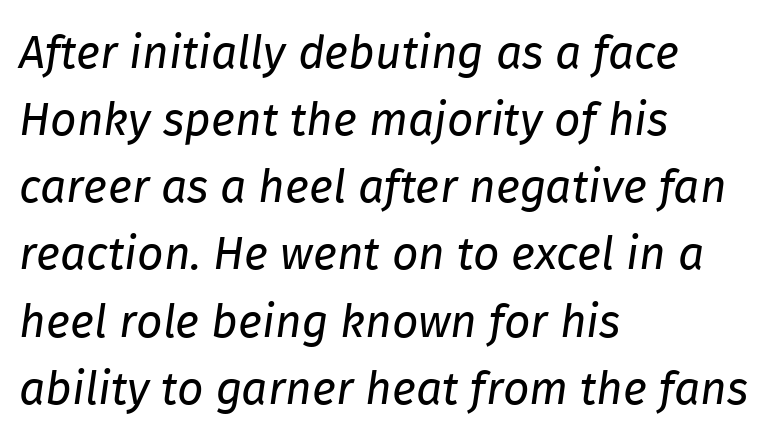
The image shows 46 px regular-weight type, italic (leaning right); set left-aligned, normal line spacing (1.46x), normal letter spacing, not underlined; low stroke contrast and a medium x-height.
